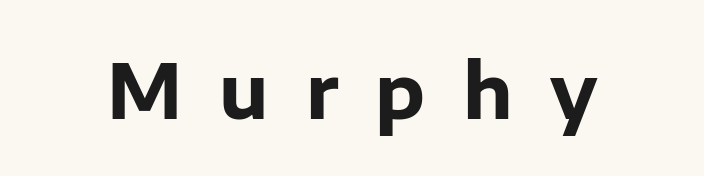
{"serif": "no", "italic": "no", "bold": "yes", "weight": "bold", "width": "normal", "stroke_contrast": "low", "x_height": "medium", "monospaced": "no", "underline": "no", "letter_spacing": "wide", "letter_spacing_em": 0.49, "glyph_px": 76}
